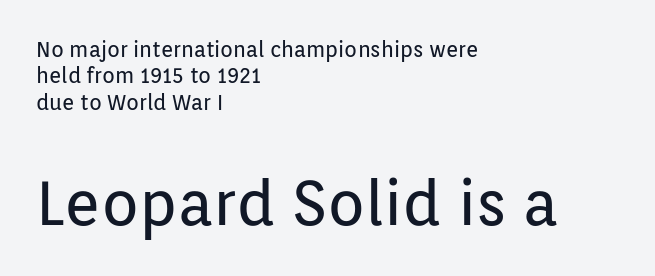
What stands out about the letter spacing? Nothing — it is the standard amount. Glance below the letters and you will spot only blank space. The letters in the lower block stand taller than those in the block above. Leftover space on each line is placed entirely after the last word. The letters stand upright; this is a roman face.
